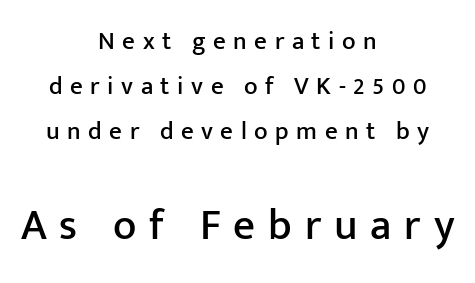
The image shows 43 px sans-serif type, upright; set centered, line spacing 1.81x, unusually wide letter spacing (+0.3 em), not underlined; the second (bottom) block is 1.72x larger; low stroke contrast and a medium x-height.
